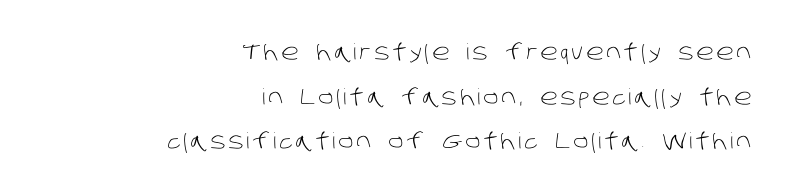
{"bold": "no", "underline": "no", "align": "right", "line_spacing": "loose", "line_spacing_ratio": 2.03, "glyph_px": 22}
